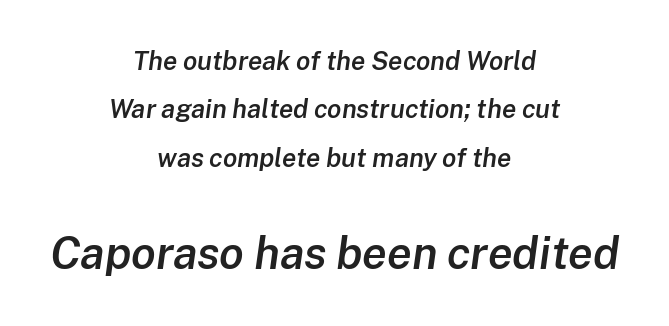
The image shows 45 px semibold type, italic (leaning right); set centered, line spacing 1.86x, normal letter spacing, not underlined; the second (bottom) block is 1.73x larger; low stroke contrast and a medium x-height.
